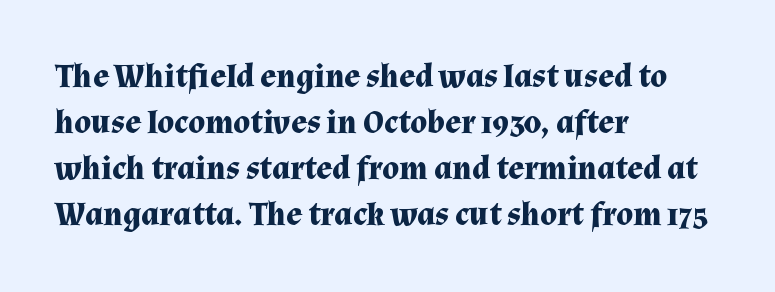
In terms of letterform style, serifs are clearly present. Each letter keeps its own natural width here, so spacing adapts to shape. Nope, not italic — everything's standing straight. Caption: standard tracking, unaltered. The line-height multiplier appears to be the usual default. The specimen omits any rule beneath the text block's lines.
